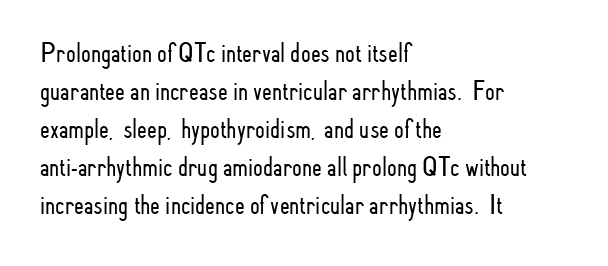
The image shows 28 px light, condensed sans-serif type, upright; set left-aligned, normal line spacing (1.36x), normal letter spacing, not underlined; low stroke contrast and a small x-height.
